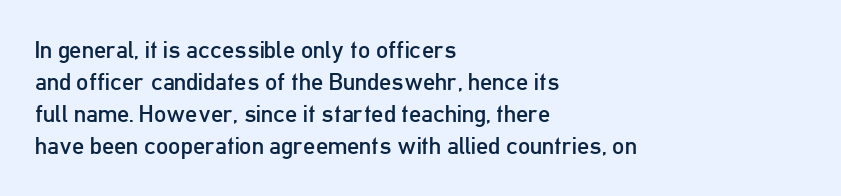
The image shows 24 px text type, upright; set left-aligned, normal line spacing (1.34x), normal letter spacing, not underlined.
